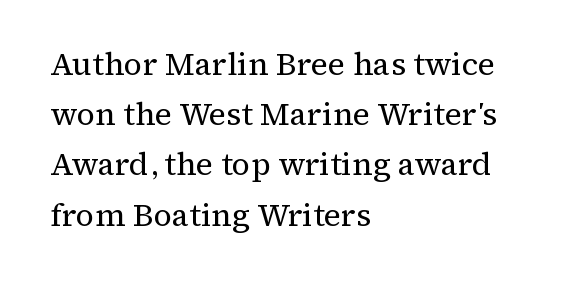
Q: Is the text bold? A: No.
Q: Is the text italic (slanted)? A: No, it is upright.
Q: Is the typeface a serif or a sans-serif typeface? A: Serif.
Q: Is the text underlined? A: No.
Q: How is the paragraph aligned? A: Left-aligned.
Q: Is the spacing between letters normal or unusually wide? A: Normal.
Q: Is the spacing between lines tight, normal or loose? A: Normal.
Q: Width (condensed, normal, or wide)? A: Normal.
Q: Stroke contrast? A: Medium.
Q: x-height? A: Medium.
Q: Monospaced? A: No.
